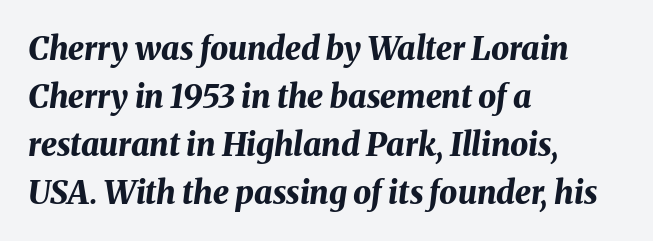
{"italic": "yes", "lean": "right", "slant_degrees": 8, "bold": "yes", "weight": "bold", "width": "normal", "stroke_contrast": "medium", "x_height": "medium", "monospaced": "no", "underline": "no", "align": "left", "line_spacing": "normal", "line_spacing_ratio": 1.5, "letter_spacing": "normal", "letter_spacing_em": 0.0, "glyph_px": 32}
